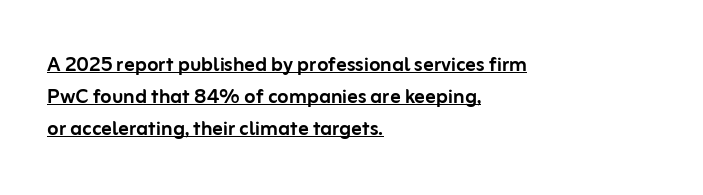
Quick note: not italic, upright. Tracking value appears to be zero — textbook default spacing. The typesetter chose a ragged-right arrangement here. Underlining? Definitely there.
